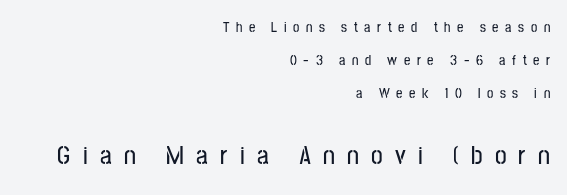
{"italic": "no", "underline": "no", "align": "right", "line_spacing": "loose", "line_spacing_ratio": 2.37, "letter_spacing": "wide", "letter_spacing_em": 0.47, "larger_block": "second", "size_ratio": 1.86, "glyph_px": 26}
